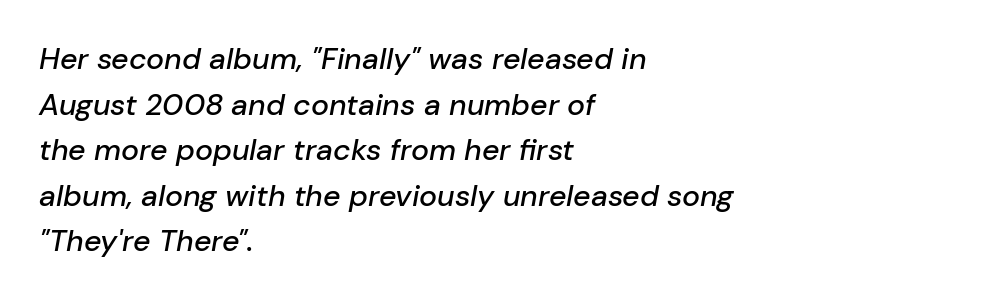
Q: Is the text italic (slanted)? A: Yes, it leans right by about 10 degrees.
Q: Is the text underlined? A: No.
Q: How is the paragraph aligned? A: Left-aligned.
Q: Is the spacing between letters normal or unusually wide? A: Normal.
Q: Is the spacing between lines tight, normal or loose? A: Normal.
Q: Width (condensed, normal, or wide)? A: Normal.
Q: Stroke contrast? A: Low.
Q: x-height? A: Medium.
Q: Monospaced? A: No.
